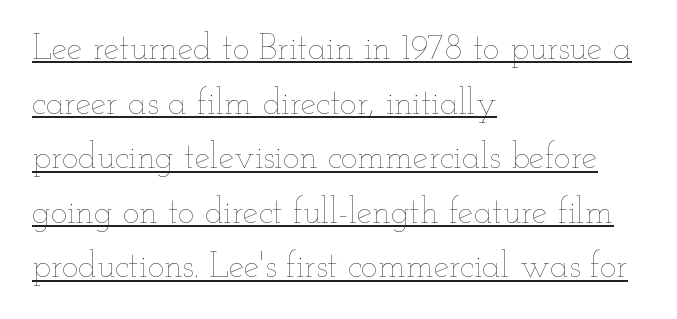
The image shows 35 px thin, wide type, upright; set left-aligned, normal line spacing (1.56x), normal letter spacing, underlined; low stroke contrast and a small x-height.
